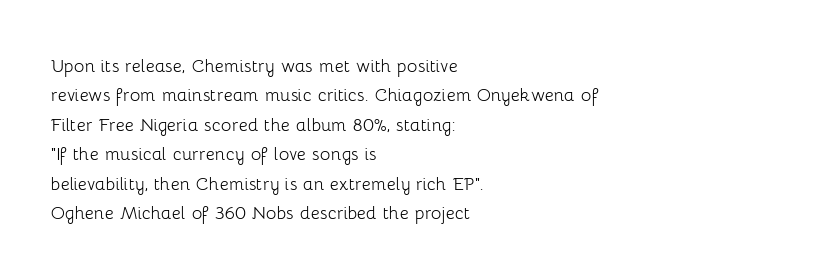
Q: Is the text bold? A: No.
Q: Is the text italic (slanted)? A: No, it is upright.
Q: Is the text underlined? A: No.
Q: How is the paragraph aligned? A: Left-aligned.
Q: Is the spacing between letters normal or unusually wide? A: Normal.
Q: Is the spacing between lines tight, normal or loose? A: Normal.
